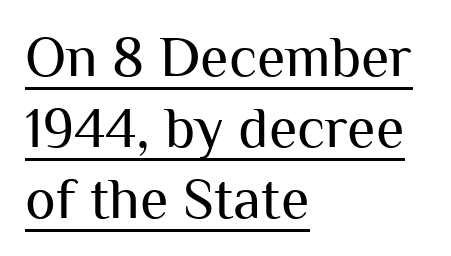
The rendering uses natural spacing where letterforms have individual widths. This rendering features underlined lettering. Serifs: no, the terminals of the letterforms are clean. If you drew a line through each stem, it would be perfectly vertical. All the whitespace from short lines collects on the right. Stroke mass is kept to a normal reading level or below.
